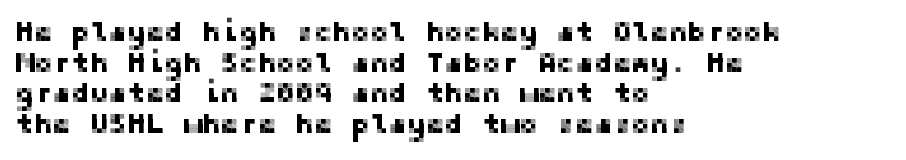
The image shows 28 px sans-serif type, upright; set left-aligned, tight line spacing (1.09x), normal letter spacing, not underlined; low stroke contrast and a medium x-height.
